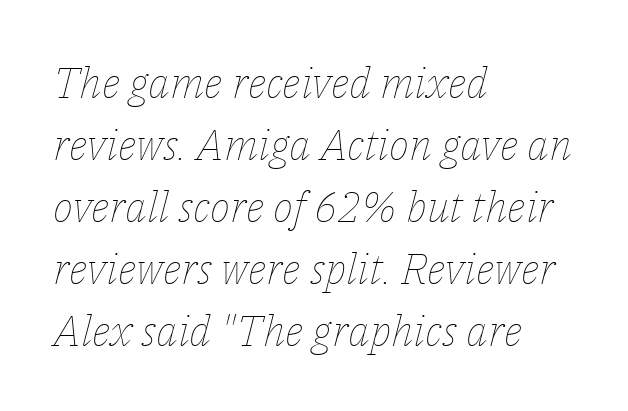
{"italic": "yes", "lean": "right", "slant_degrees": 14, "bold": "no", "weight": "thin", "width": "normal", "stroke_contrast": "low", "x_height": "medium", "monospaced": "no", "underline": "no", "align": "left", "line_spacing": "normal", "line_spacing_ratio": 1.44, "letter_spacing": "normal", "letter_spacing_em": 0.0, "glyph_px": 43}
